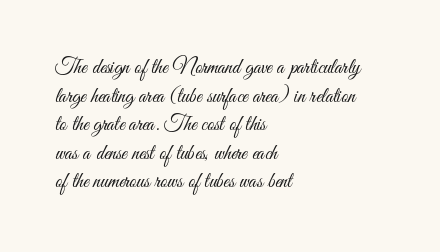
Q: Is the text bold? A: No.
Q: Is the text italic (slanted)? A: Yes.
Q: Is the text underlined? A: No.
Q: How is the paragraph aligned? A: Left-aligned.
Q: Is the spacing between letters normal or unusually wide? A: Normal.
Q: Is the spacing between lines tight, normal or loose? A: Normal.
